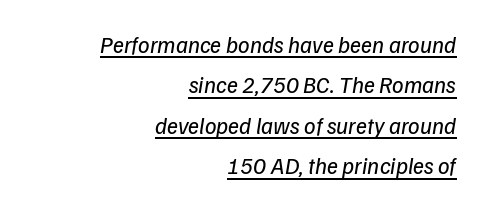
{"italic": "yes", "lean": "right", "slant_degrees": 9, "bold": "no", "underline": "yes", "align": "right", "line_spacing_ratio": 1.76, "letter_spacing": "normal", "letter_spacing_em": 0.0, "glyph_px": 23}
